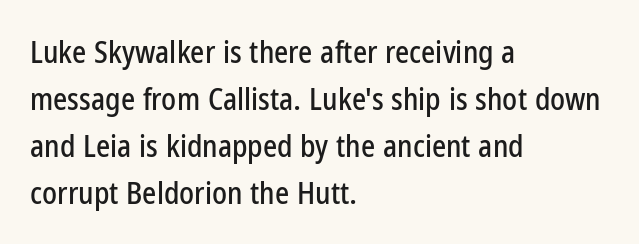
{"serif": "no", "italic": "no", "width": "condensed", "stroke_contrast": "low", "x_height": "medium", "monospaced": "no", "underline": "no", "align": "left", "line_spacing": "normal", "line_spacing_ratio": 1.57, "letter_spacing": "normal", "letter_spacing_em": 0.0, "glyph_px": 30}
